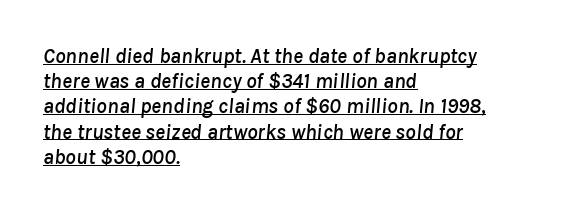
{"italic": "yes", "lean": "right", "slant_degrees": 8, "underline": "yes", "align": "left", "line_spacing_ratio": 1.2, "letter_spacing": "normal", "letter_spacing_em": 0.0, "glyph_px": 21}
